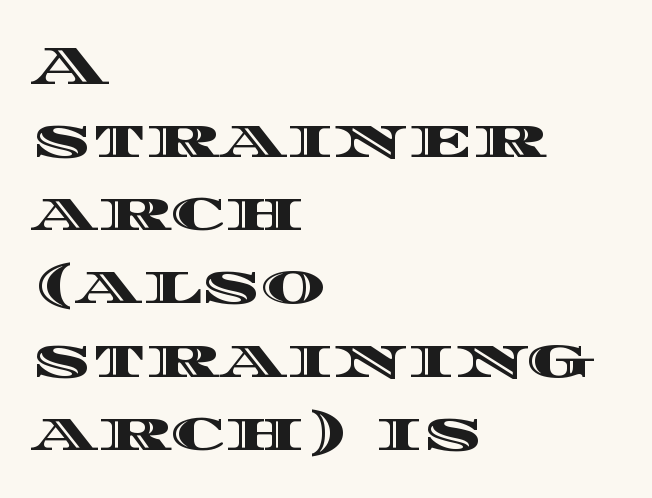
{"italic": "no", "width": "wide", "x_height": "large", "monospaced": "no", "underline": "no", "align": "left", "line_spacing": "normal", "line_spacing_ratio": 1.33, "letter_spacing": "normal", "letter_spacing_em": 0.0, "glyph_px": 55}
